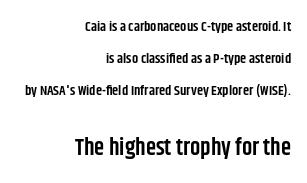
{"italic": "no", "bold": "semi", "underline": "no", "align": "right", "line_spacing": "loose", "line_spacing_ratio": 2.27, "letter_spacing": "normal", "letter_spacing_em": 0.0, "larger_block": "second", "size_ratio": 1.64, "glyph_px": 23}
